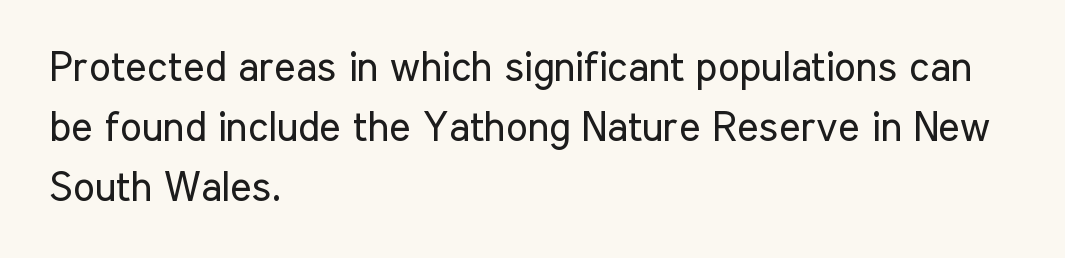
{"serif": "no", "italic": "no", "bold": "no", "weight": "regular", "width": "condensed", "stroke_contrast": "low", "x_height": "medium", "monospaced": "no", "underline": "no", "align": "left", "line_spacing": "normal", "line_spacing_ratio": 1.46, "letter_spacing": "normal", "letter_spacing_em": 0.0, "glyph_px": 41}
